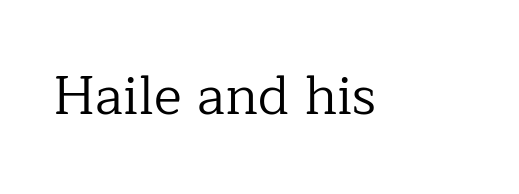
{"serif": "yes", "italic": "no", "bold": "no", "weight": "regular", "width": "normal", "stroke_contrast": "low", "x_height": "medium", "monospaced": "no", "underline": "no", "letter_spacing": "normal", "letter_spacing_em": 0.0, "glyph_px": 53}
